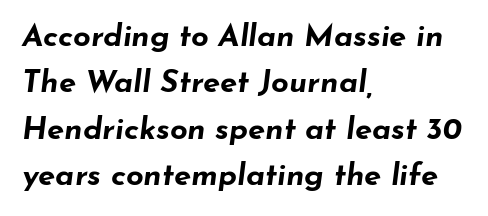
Is the type slanted? Yes — the strokes lean at a clear angle. A bare baseline throughout the passage. The sample has been set heavy, in full bold. Compared with typical body copy, the letter spacing here is the same. Compared with a centered layout, this one pins lines to the left instead.
